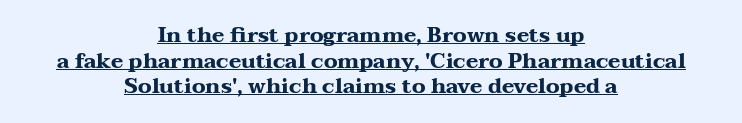
Q: Is the text bold? A: Yes.
Q: Is the text italic (slanted)? A: No, it is upright.
Q: Is the text underlined? A: Yes.
Q: How is the paragraph aligned? A: Centered.
Q: Is the spacing between letters normal or unusually wide? A: Normal.
